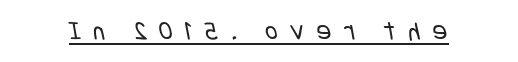
{"bold": "no", "underline": "yes", "letter_spacing": "wide", "letter_spacing_em": 0.47, "glyph_px": 27}
